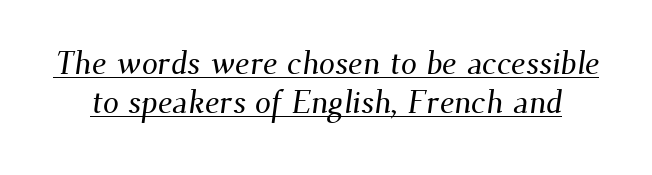
The image shows 32 px serif type; set line spacing 1.22x, normal letter spacing, underlined; medium stroke contrast and a small x-height.
